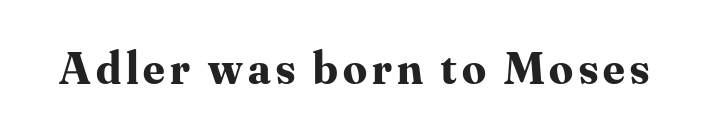
The image shows 47 px bold serif type, upright; set not underlined; medium stroke contrast and a small x-height.
